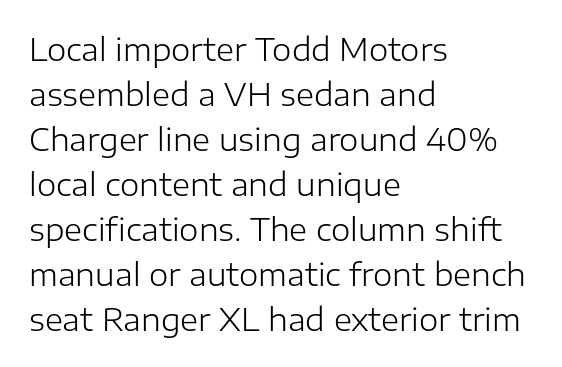
Q: Is the text bold? A: No.
Q: Is the text italic (slanted)? A: No, it is upright.
Q: Is the typeface a serif or a sans-serif typeface? A: Sans-serif.
Q: Is the text underlined? A: No.
Q: How is the paragraph aligned? A: Left-aligned.
Q: Is the spacing between letters normal or unusually wide? A: Normal.
Q: Is the spacing between lines tight, normal or loose? A: Normal.
Q: Width (condensed, normal, or wide)? A: Normal.
Q: Stroke contrast? A: Low.
Q: x-height? A: Medium.
Q: Monospaced? A: No.
